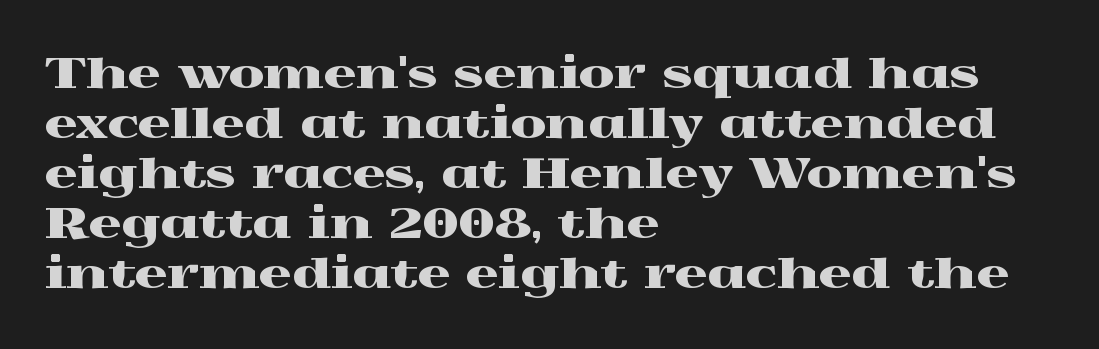
Standard letterfit; no display-style spreading of the glyphs. Designer's note — italics off, roman on. The passage shown is typed in a proportional face where columns would drift. The gap between lines stays unmarked. Type style note: has serifs.
